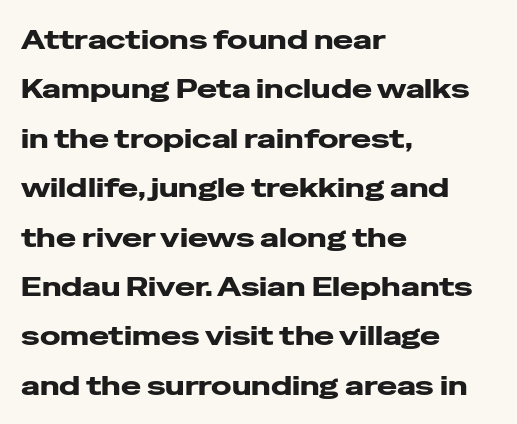
Q: Is the text bold? A: Yes.
Q: Is the text italic (slanted)? A: No, it is upright.
Q: Is the text underlined? A: No.
Q: How is the paragraph aligned? A: Left-aligned.
Q: Is the spacing between letters normal or unusually wide? A: Normal.
